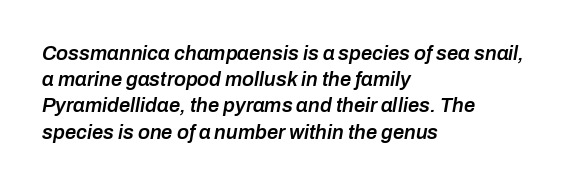
Quick note: underline off. The block of text has a typical density, with ordinary space between rows. The glyphs look as if they've been sheared to an angle. Here the glyphs are tracked normally, forming tight word shapes. A somewhat darkened texture: the type is semibold rather than bold. Line starts are locked; line ends wander.
